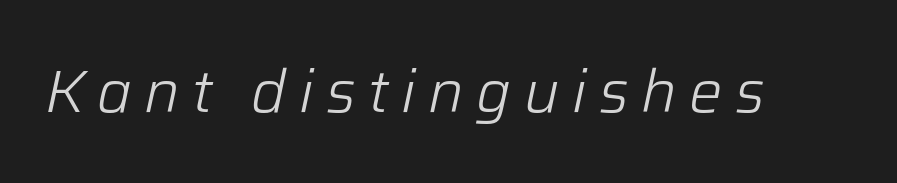
{"italic": "yes", "lean": "right", "slant_degrees": 12, "bold": "no", "weight": "light", "width": "normal", "stroke_contrast": "low", "x_height": "medium", "monospaced": "no", "underline": "no", "letter_spacing": "wide", "letter_spacing_em": 0.21, "glyph_px": 59}
